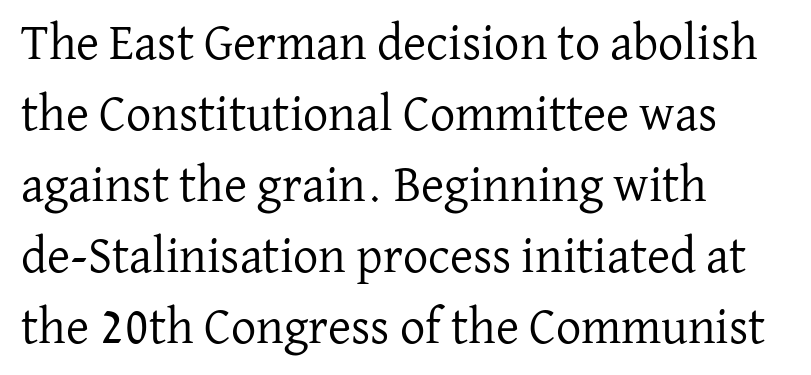
Q: Is the text bold? A: No.
Q: Is the text italic (slanted)? A: No, it is upright.
Q: Is the typeface a serif or a sans-serif typeface? A: Serif.
Q: Is the text underlined? A: No.
Q: How is the paragraph aligned? A: Left-aligned.
Q: Is the spacing between letters normal or unusually wide? A: Normal.
Q: Is the spacing between lines tight, normal or loose? A: Normal.
Q: Width (condensed, normal, or wide)? A: Normal.
Q: Stroke contrast? A: Low.
Q: x-height? A: Medium.
Q: Monospaced? A: No.
